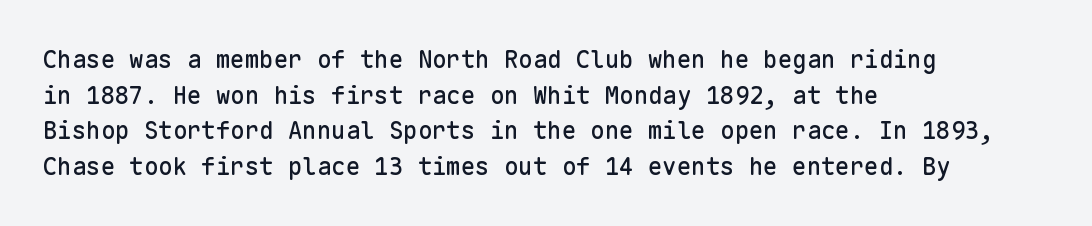
The image shows 24 px text type, upright; set left-aligned, normal line spacing (1.48x), normal letter spacing, not underlined.
